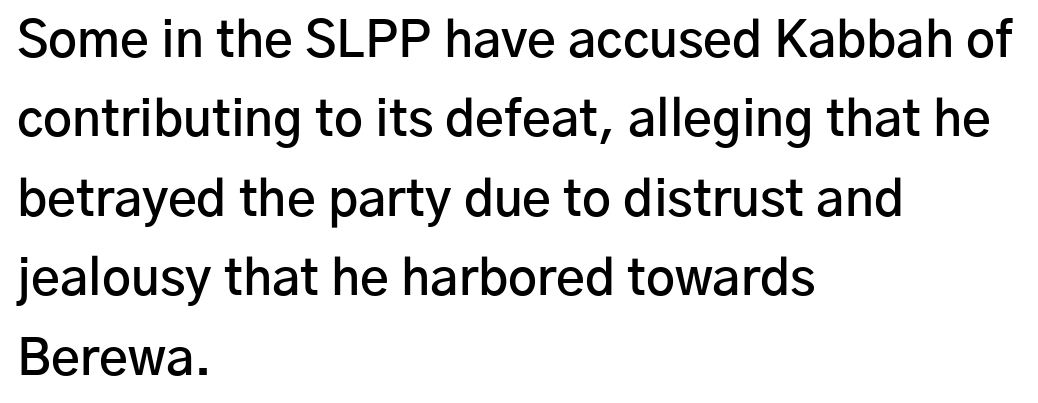
Q: Is the text bold? A: Semi-bold.
Q: Is the text italic (slanted)? A: No, it is upright.
Q: Is the typeface a serif or a sans-serif typeface? A: Sans-serif.
Q: Is the text underlined? A: No.
Q: How is the paragraph aligned? A: Left-aligned.
Q: Is the spacing between letters normal or unusually wide? A: Normal.
Q: Is the spacing between lines tight, normal or loose? A: Normal.
Q: Width (condensed, normal, or wide)? A: Normal.
Q: Stroke contrast? A: Low.
Q: x-height? A: Medium.
Q: Monospaced? A: No.
